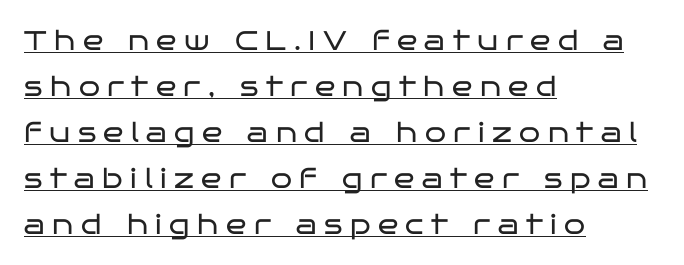
Every stem runs plumb, perpendicular to the baseline. The rendering anchors every line to the left-hand side. The weight tops out at a normal text grade. The face used here appears with an underline applied. Vertically, the passage feels balanced, rows spaced as you'd expect. In terms of letterspacing, this is a distinctly airy, spread setting.
